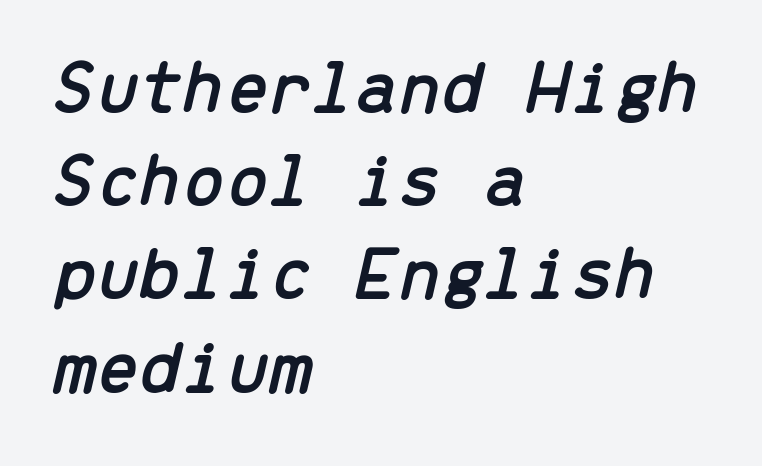
Q: Is the text italic (slanted)? A: Yes, it leans right by about 13 degrees.
Q: Is the text underlined? A: No.
Q: How is the paragraph aligned? A: Left-aligned.
Q: Is the spacing between letters normal or unusually wide? A: Normal.
Q: Width (condensed, normal, or wide)? A: Normal.
Q: Stroke contrast? A: Low.
Q: x-height? A: Medium.
Q: Monospaced? A: Yes.
